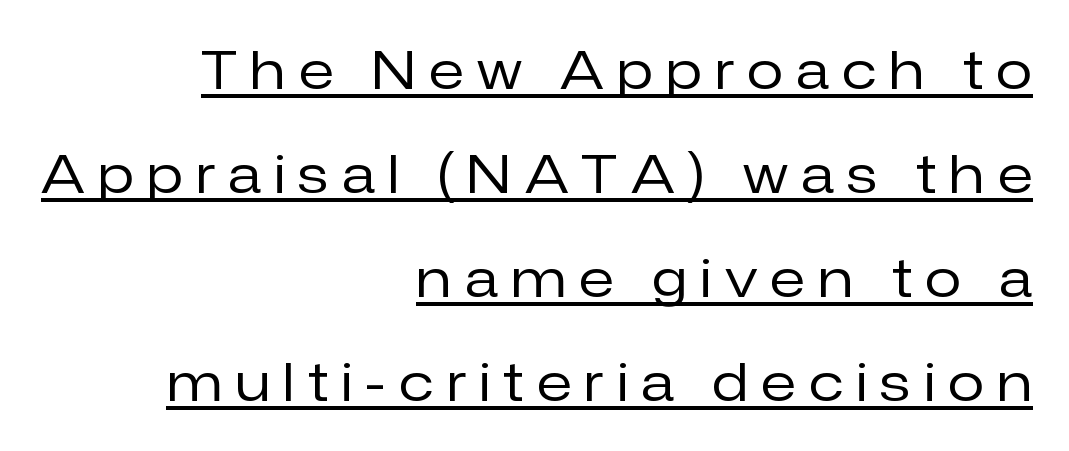
The image shows 53 px regular-weight sans-serif type, upright; set right-aligned, loose line spacing (1.96x), unusually wide letter spacing (+0.25 em), underlined; low stroke contrast and a medium x-height.
